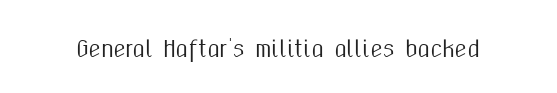
The image shows 22 px text type, upright; set normal letter spacing, not underlined.
